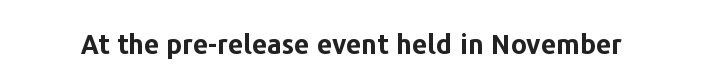
{"italic": "no", "bold": "yes", "underline": "no", "letter_spacing": "normal", "letter_spacing_em": 0.0, "glyph_px": 27}
